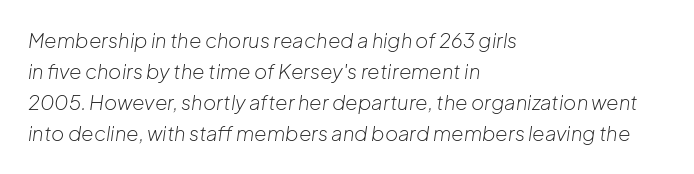
Leftover space on each line is placed entirely after the last word. Tracking here is standard; glyphs follow each other at the usual distance. Heaviness? Minimal to ordinary, like unemphasized prose. Check the space under the baseline: it is left empty.
